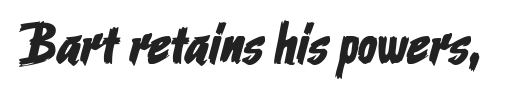
Plain, unruled lines of type. The rendering shows plain stroke endings on the letterforms — a sans-serif design. You could call the tracking neutral — neither tight nor loose. The face used here is proportionally spaced, like ordinary book or web type.
